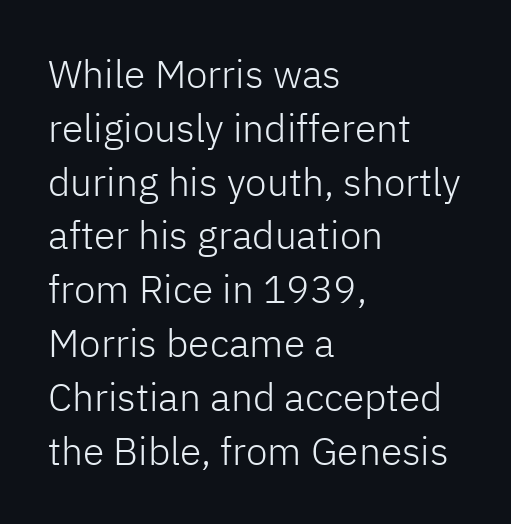
Q: Is the text bold? A: No.
Q: Is the text italic (slanted)? A: No, it is upright.
Q: Is the typeface a serif or a sans-serif typeface? A: Sans-serif.
Q: Is the text underlined? A: No.
Q: How is the paragraph aligned? A: Left-aligned.
Q: Is the spacing between letters normal or unusually wide? A: Normal.
Q: Is the spacing between lines tight, normal or loose? A: Normal.
Q: Width (condensed, normal, or wide)? A: Normal.
Q: Stroke contrast? A: Low.
Q: x-height? A: Medium.
Q: Monospaced? A: No.
